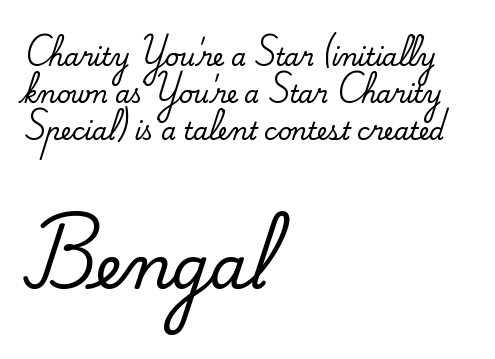
Q: Is the text italic (slanted)? A: Yes.
Q: Is the typeface a serif or a sans-serif typeface? A: Serif.
Q: Is the text underlined? A: No.
Q: How is the paragraph aligned? A: Left-aligned.
Q: Is the spacing between letters normal or unusually wide? A: Normal.
Q: Is the spacing between lines tight, normal or loose? A: Normal.
Q: Which block of text is set in a larger size, the first (top) or the second (bottom)? A: The second (bottom) one.
Q: Width (condensed, normal, or wide)? A: Normal.
Q: Stroke contrast? A: Medium.
Q: x-height? A: Small.
Q: Monospaced? A: No.
